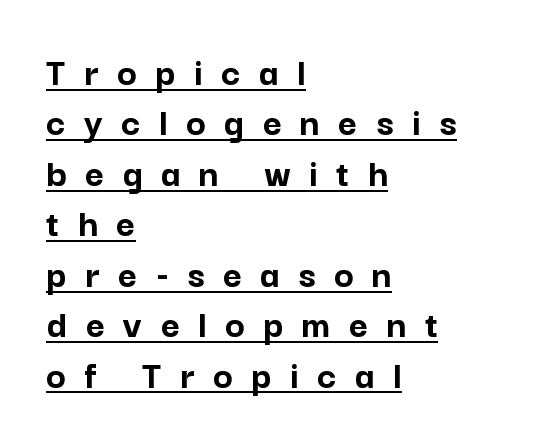
Set as a true bold cut, around the 700 mark. This is sans-serif lettering, the kind often seen on screens and signage. Every character sits straight up, as roman type does. Spacing verdict: proportional, widths tailored to each character. The rendering inserts visible extra space after every character.
